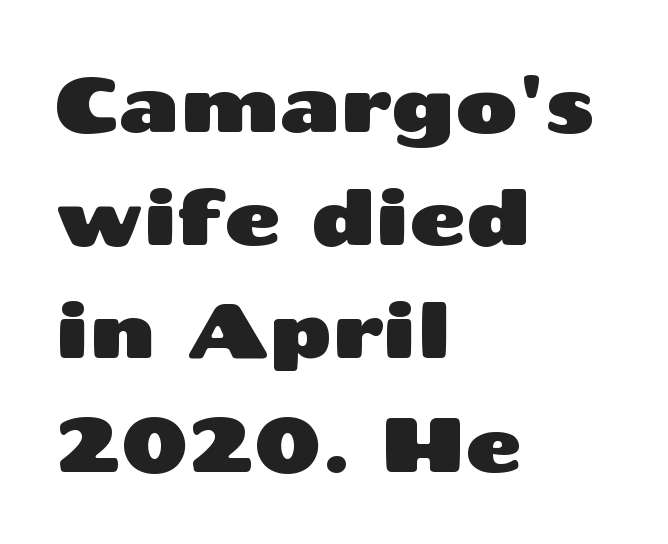
{"serif": "no", "italic": "no", "width": "wide", "stroke_contrast": "medium", "x_height": "medium", "monospaced": "no", "underline": "no", "align": "left", "line_spacing": "normal", "line_spacing_ratio": 1.47, "letter_spacing": "normal", "letter_spacing_em": 0.0, "glyph_px": 77}
